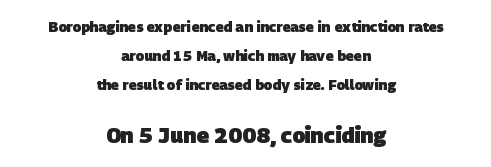
Q: Is the text bold? A: Yes.
Q: Is the text underlined? A: No.
Q: How is the paragraph aligned? A: Centered.
Q: Is the spacing between letters normal or unusually wide? A: Normal.
Q: Is the spacing between lines tight, normal or loose? A: Loose.
Q: Which block of text is set in a larger size, the first (top) or the second (bottom)? A: The second (bottom) one.
